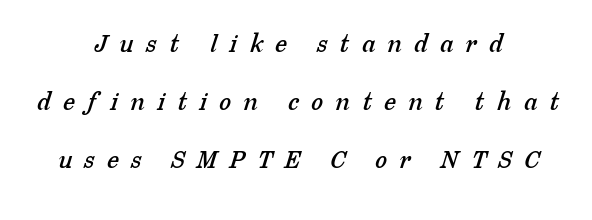
The image shows 27 px text type; set centered, loose line spacing (2.15x), unusually wide letter spacing (+0.46 em), not underlined.
